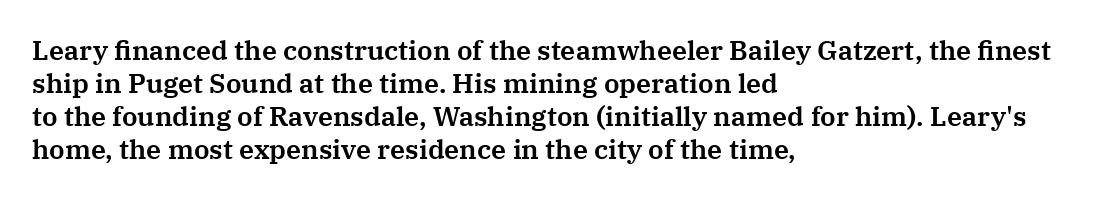
No extra tracking has been applied to these lines. Check the space under the baseline: it is left empty. The font's upright variant was chosen for this text. Casual observation: everything's shoved over to the left.
